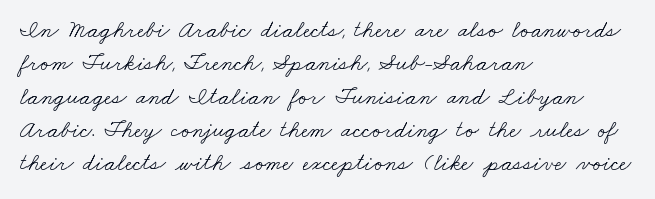
Vertical spacing — default. If you drew a ruler down the left edge, every line would touch it. Stems here are at most as thick as an everyday book face. Is the letter spacing exaggerated? No — it looks like the ordinary default.
